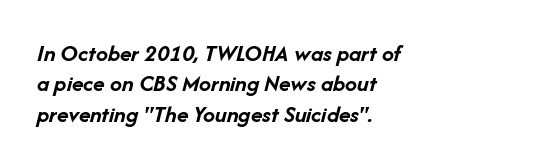
{"italic": "yes", "lean": "right", "slant_degrees": 14, "bold": "yes", "underline": "no", "align": "left", "line_spacing": "normal", "line_spacing_ratio": 1.27, "letter_spacing": "normal", "letter_spacing_em": 0.0, "glyph_px": 24}
